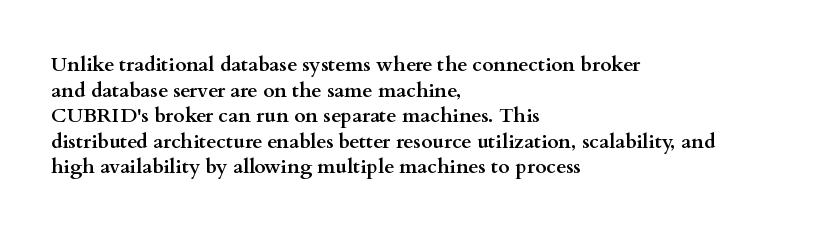
{"italic": "no", "bold": "yes", "underline": "no", "align": "left", "line_spacing": "normal", "line_spacing_ratio": 1.28, "letter_spacing": "normal", "letter_spacing_em": 0.0, "glyph_px": 20}
